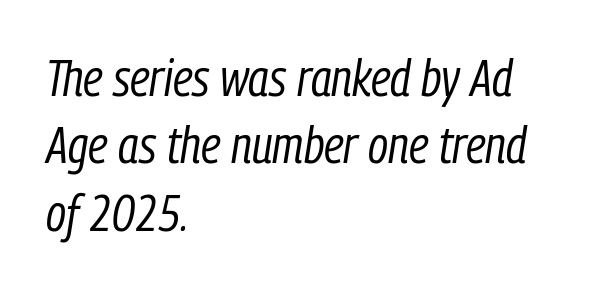
Default kerning and tracking; the words read as compact shapes. Interline gaps are of average width in this sample. Is this a fixed-width face? No — the glyphs have proportional, varying widths. Looking at the ascenders, they clearly lean. The strokes carry an ordinary text weight at most. Lines of text with bare space underneath.
